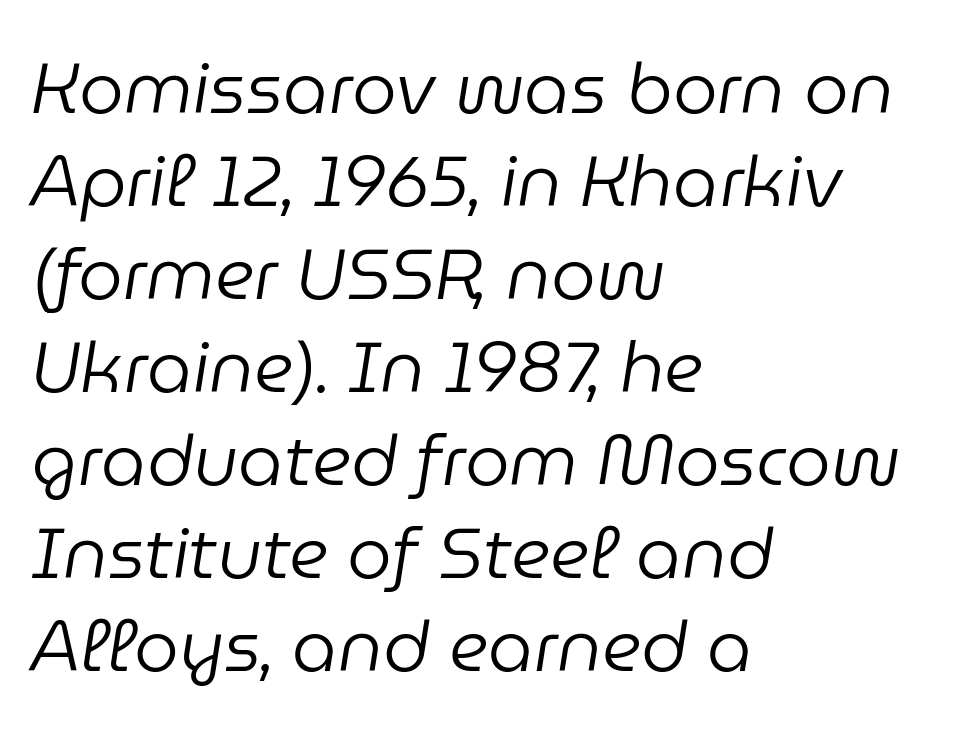
{"italic": "yes", "lean": "right", "slant_degrees": 9, "bold": "no", "weight": "regular", "width": "normal", "stroke_contrast": "low", "x_height": "medium", "monospaced": "no", "underline": "no", "align": "left", "line_spacing": "normal", "line_spacing_ratio": 1.31, "letter_spacing": "normal", "letter_spacing_em": 0.0, "glyph_px": 71}
